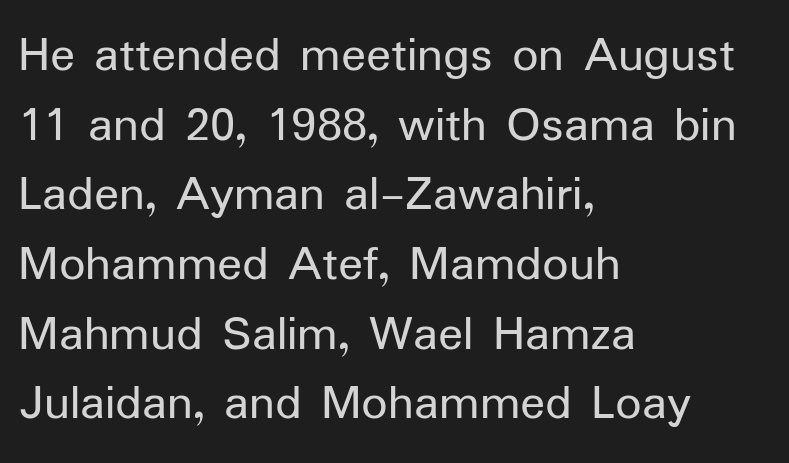
{"serif": "no", "italic": "no", "bold": "no", "weight": "regular", "width": "normal", "stroke_contrast": "low", "x_height": "medium", "monospaced": "no", "underline": "no", "align": "left", "line_spacing": "normal", "line_spacing_ratio": 1.34, "letter_spacing": "normal", "letter_spacing_em": 0.0, "glyph_px": 52}
